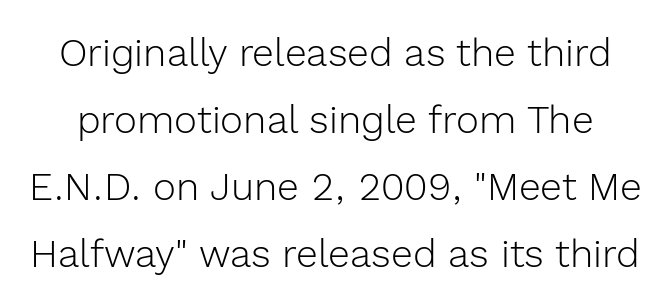
Weight class: somewhere from thin through regular. Proportional: the letters do not fall into vertical columns. Each letter's strokes conclude bluntly, with no projecting serifs. The zone under the glyphs is completely vacant. If you drew a line through each stem, it would be perfectly vertical.
